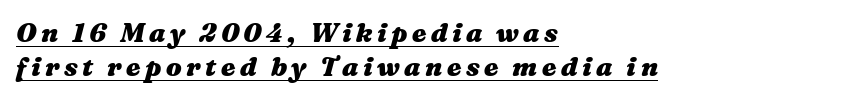
Q: Is the text bold? A: Yes.
Q: Is the text italic (slanted)? A: Yes, it leans right by about 16 degrees.
Q: Is the text underlined? A: Yes.
Q: How is the paragraph aligned? A: Left-aligned.
Q: Is the spacing between lines tight, normal or loose? A: Normal.
